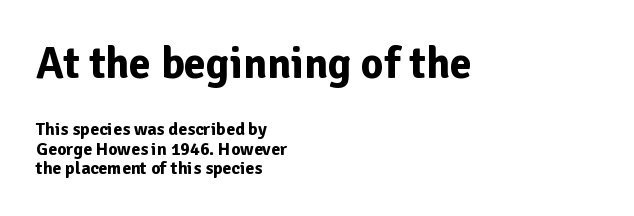
Whoever set this chose condensed vertical rhythm over breathing room. Spacing between characters is what you'd get straight out of the box. In terms of posture, this sample is upright. Notice how thick the strokes are: this is what a full bold looks like.
